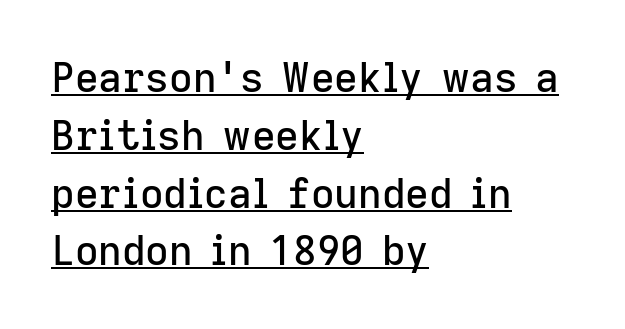
Q: Is the text italic (slanted)? A: No, it is upright.
Q: Is the typeface a serif or a sans-serif typeface? A: Sans-serif.
Q: Is the text underlined? A: Yes.
Q: How is the paragraph aligned? A: Left-aligned.
Q: Is the spacing between letters normal or unusually wide? A: Normal.
Q: Is the spacing between lines tight, normal or loose? A: Normal.
Q: Width (condensed, normal, or wide)? A: Normal.
Q: Stroke contrast? A: Low.
Q: x-height? A: Medium.
Q: Monospaced? A: No.
